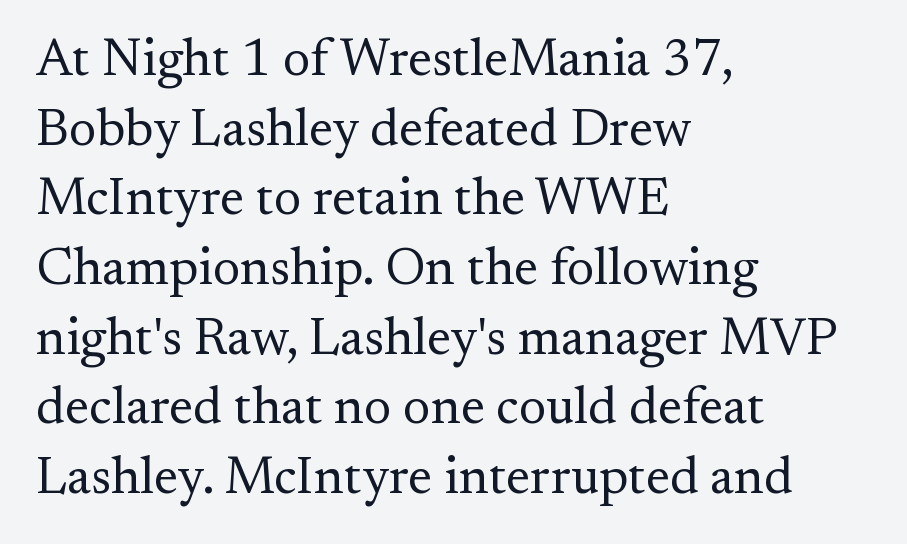
The image shows 52 px regular-weight serif type, upright; set left-aligned, normal line spacing (1.34x), normal letter spacing, not underlined; medium stroke contrast and a small x-height.
